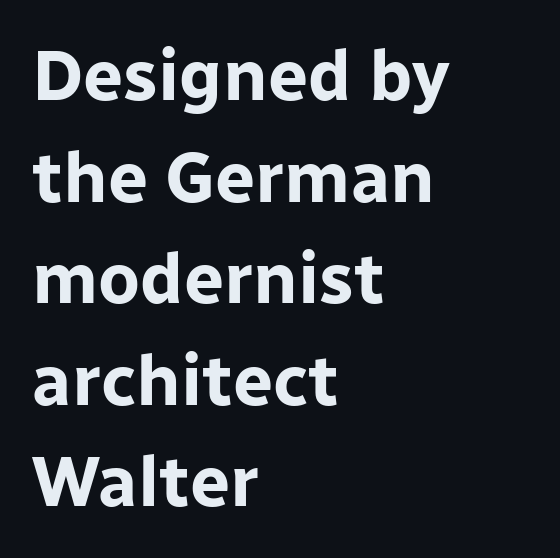
This sample is left-justified, so line endings fall wherever the words run out. This sample has the flowing, uneven cadence of proportional lettering. A bare baseline throughout the passage. The characters display no serif detailing; their extremities are plain.
